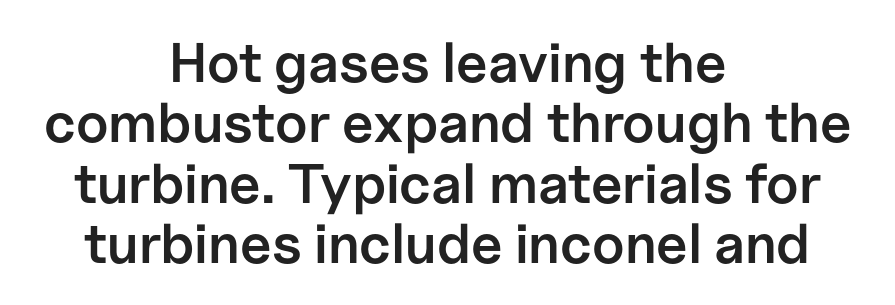
{"serif": "no", "italic": "no", "bold": "semi", "weight": "semibold", "width": "normal", "stroke_contrast": "low", "x_height": "medium", "monospaced": "no", "underline": "no", "align": "center", "line_spacing": "tight", "line_spacing_ratio": 1.08, "letter_spacing": "normal", "letter_spacing_em": 0.0, "glyph_px": 56}
